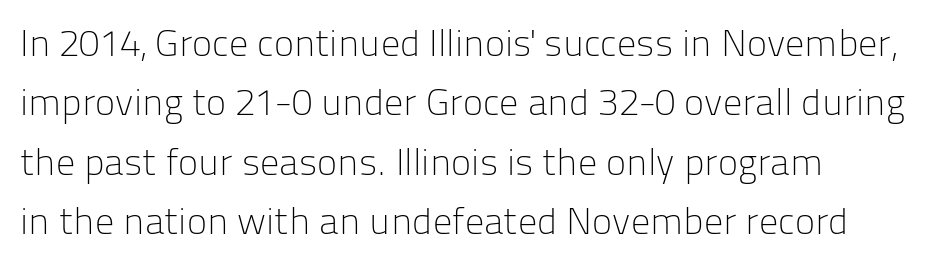
{"serif": "no", "italic": "no", "bold": "no", "weight": "light", "width": "normal", "stroke_contrast": "low", "x_height": "medium", "monospaced": "no", "underline": "no", "line_spacing": "normal", "line_spacing_ratio": 1.56, "letter_spacing": "normal", "letter_spacing_em": 0.0, "glyph_px": 38}
